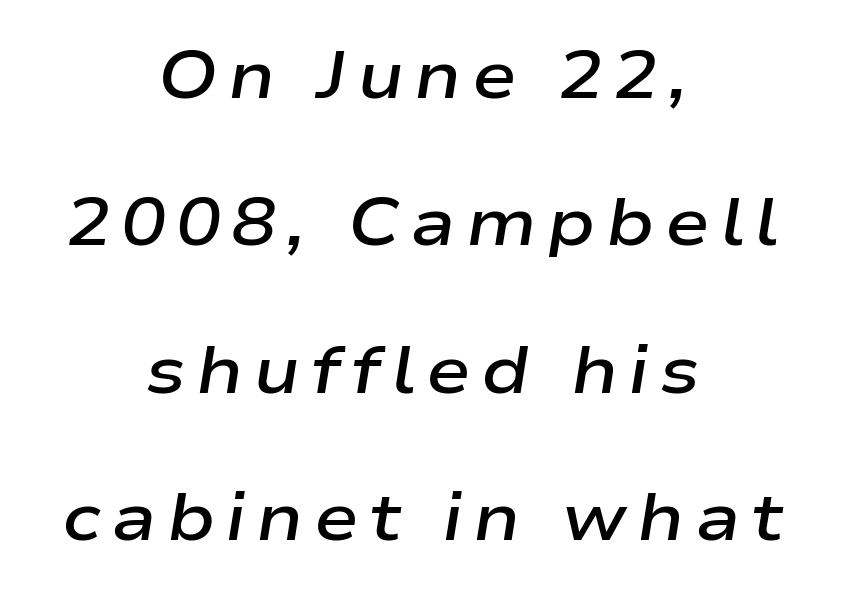
The image shows 67 px semibold, wide type, italic (leaning right); set centered, loose line spacing (2.2x), not underlined; low stroke contrast and a medium x-height.
